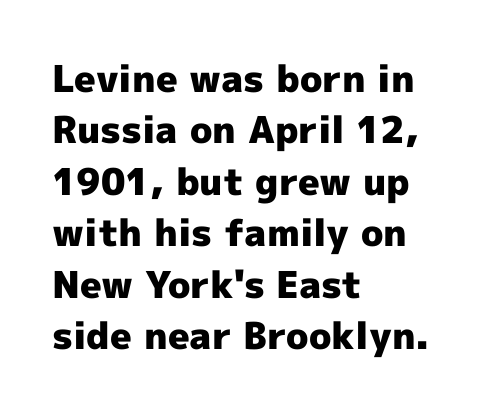
Q: Is the text bold? A: Yes.
Q: Is the text italic (slanted)? A: No, it is upright.
Q: Is the typeface a serif or a sans-serif typeface? A: Sans-serif.
Q: Is the text underlined? A: No.
Q: How is the paragraph aligned? A: Left-aligned.
Q: Is the spacing between letters normal or unusually wide? A: Normal.
Q: Is the spacing between lines tight, normal or loose? A: Normal.
Q: Width (condensed, normal, or wide)? A: Normal.
Q: x-height? A: Medium.
Q: Monospaced? A: No.
